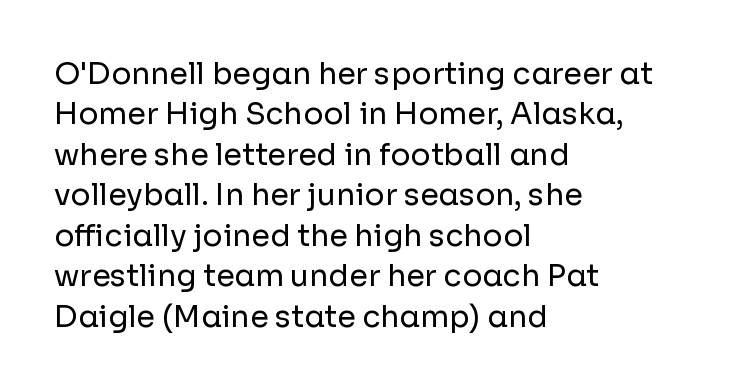
The image shows 30 px regular-weight sans-serif type, upright; set left-aligned, normal line spacing (1.35x), normal letter spacing, not underlined; low stroke contrast and a medium x-height.
